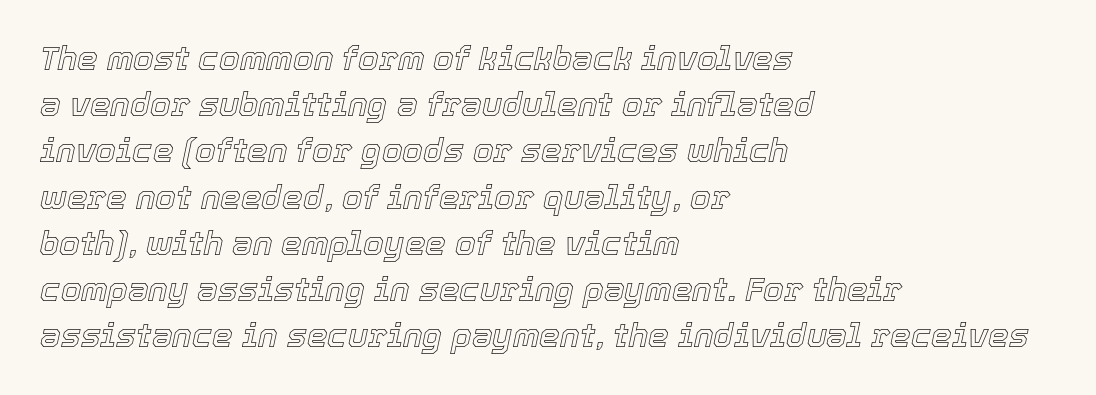
{"italic": "yes", "lean": "right", "slant_degrees": 12, "width": "normal", "x_height": "medium", "monospaced": "no", "underline": "no", "align": "left", "line_spacing": "normal", "line_spacing_ratio": 1.4, "letter_spacing": "normal", "letter_spacing_em": 0.0, "glyph_px": 33}
